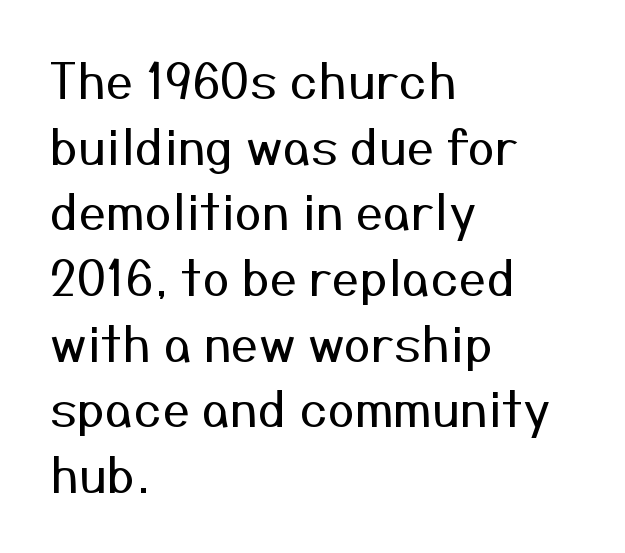
The image shows 49 px regular-weight sans-serif type, upright; set left-aligned, normal line spacing (1.34x), normal letter spacing, not underlined; medium stroke contrast and a medium x-height.
